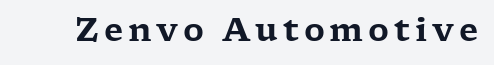
{"serif": "yes", "italic": "no", "width": "wide", "stroke_contrast": "low", "x_height": "medium", "monospaced": "no", "underline": "no", "glyph_px": 32}
